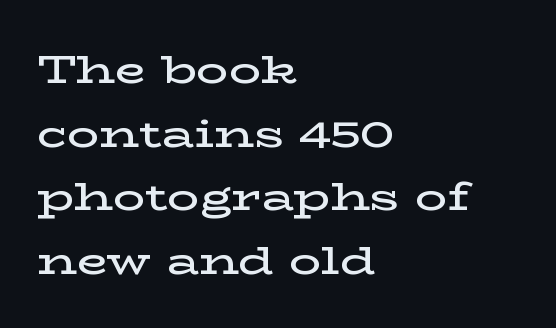
{"serif": "yes", "italic": "no", "bold": "semi", "weight": "semibold", "width": "wide", "stroke_contrast": "low", "x_height": "medium", "monospaced": "no", "underline": "no", "align": "left", "line_spacing": "normal", "line_spacing_ratio": 1.59, "letter_spacing": "normal", "letter_spacing_em": 0.0, "glyph_px": 40}
